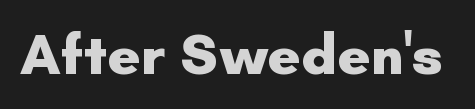
The image shows 57 px heavy sans-serif type, upright; set normal letter spacing, not underlined; low stroke contrast and a small x-height.
